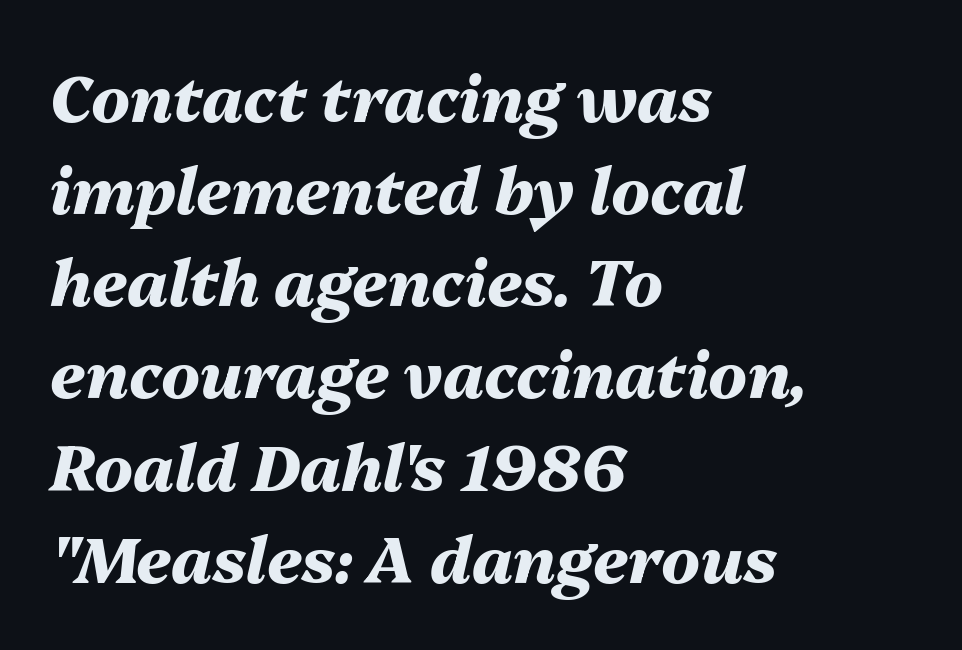
Regarding leading, the lines here are spaced in the standard way. The gap between lines stays unmarked. Typeset ragged right — the left edge is the straight one. Do the characters align in a grid? No, the font is proportional.
